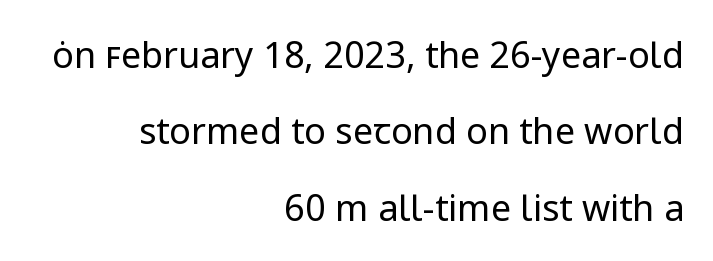
The image shows 36 px regular-weight sans-serif type, upright; set right-aligned, loose line spacing (2.12x), normal letter spacing, not underlined; low stroke contrast and a medium x-height.
